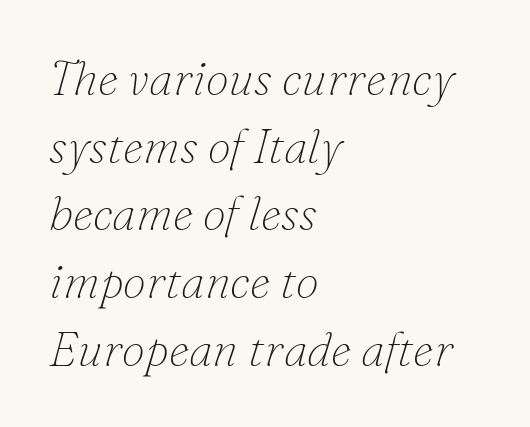
This block has exactly the height ordinary leading produces. The rendering anchors every line to the left-hand side. No word sits above an underline. A light-to-regular cut is what we see here. These lines are rendered in a variable-pitch font. Yep, those are serifs on the letters.
